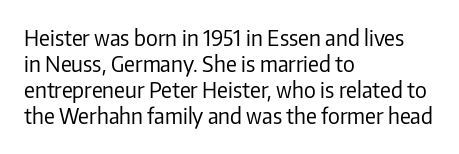
The typography opts for an upright posture over an oblique one. Unmarked baselines from the first word to the last. Students, note that the glyphs here touch the page at normal intervals. Which margin do the lines hug? The left one — the right edge is uneven. The typesetting does not lean heavy: it is not bold.
